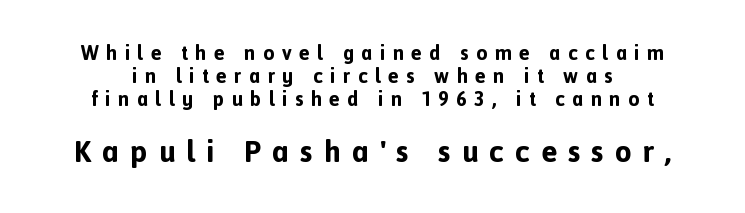
The image shows 30 px bold sans-serif type, upright; set line spacing 1.16x, unusually wide letter spacing (+0.37 em), not underlined; the second (bottom) block is 1.5x larger; a medium x-height.
